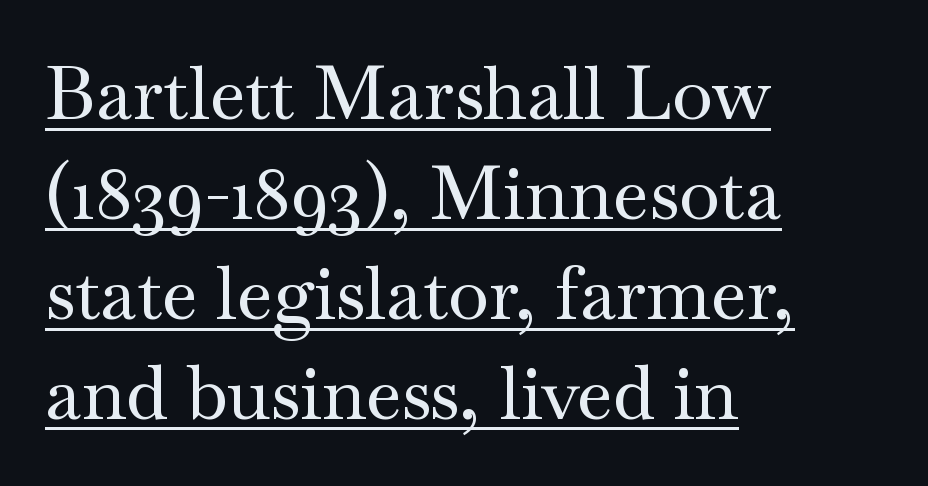
Note the varied advance widths — an 'i' is clearly narrower than an 'm'. The typeface chosen for these lines features serifs. Students, observe the line beneath the letters — that is underlining. All the whitespace from short lines collects on the right. Does extra space separate the letters? No, they use regular spacing.
